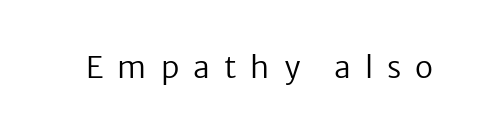
Unmarked baselines from the first word to the last. These glyphs show unthickened strokes, regular width or finer. The passage shown is typed in a proportional face where columns would drift. This rendering employs a face without finishing strokes, i.e., a sans-serif. The tracking reads as deliberately expanded to a designer's eye.
